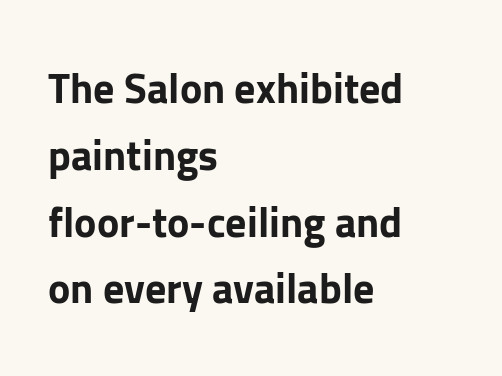
Q: Is the text bold? A: Yes.
Q: Is the text italic (slanted)? A: No, it is upright.
Q: Is the typeface a serif or a sans-serif typeface? A: Sans-serif.
Q: Is the text underlined? A: No.
Q: How is the paragraph aligned? A: Left-aligned.
Q: Is the spacing between letters normal or unusually wide? A: Normal.
Q: Is the spacing between lines tight, normal or loose? A: Normal.
Q: Width (condensed, normal, or wide)? A: Normal.
Q: Stroke contrast? A: Low.
Q: x-height? A: Medium.
Q: Monospaced? A: No.
